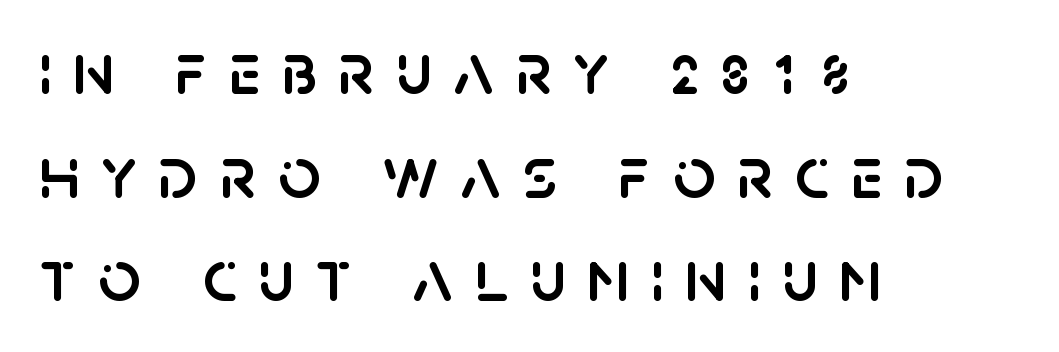
Examine the stroke ends and you'll find no serifs. Rows of type keep a routine distance in the vertical direction. The font's upright variant was chosen for this text. The horizontal fit of the characters is loose and conspicuously gappy. Plain, unruled lines of type.
